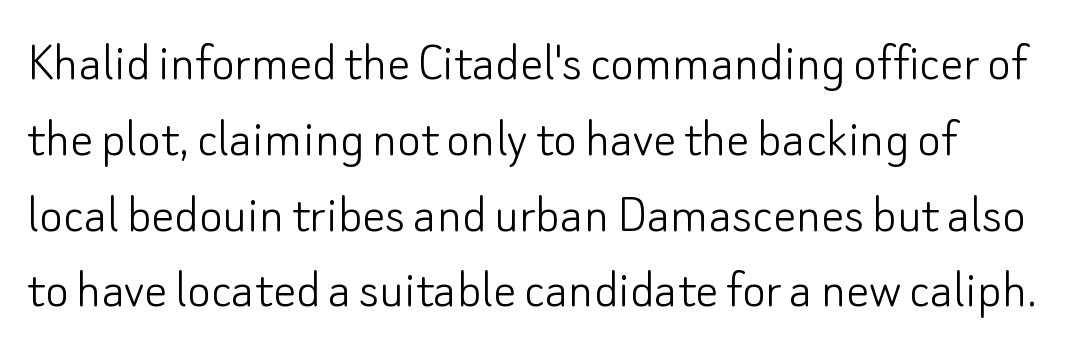
{"serif": "no", "italic": "no", "bold": "no", "weight": "light", "width": "normal", "stroke_contrast": "low", "x_height": "small", "monospaced": "no", "underline": "no", "line_spacing": "normal", "line_spacing_ratio": 1.33, "letter_spacing": "normal", "letter_spacing_em": 0.0, "glyph_px": 57}
